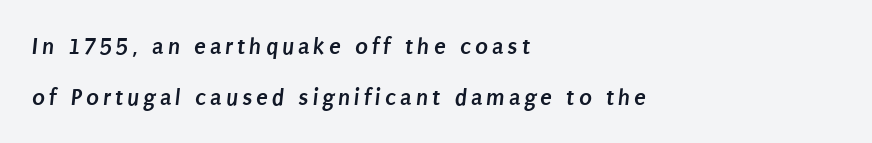
Letters rest on an invisible, unmarked baseline. Loosely led — the rows are spread out. Summary of weight: heavy, a full bold. Reading down the block, your eye returns to a fixed left position each line.
